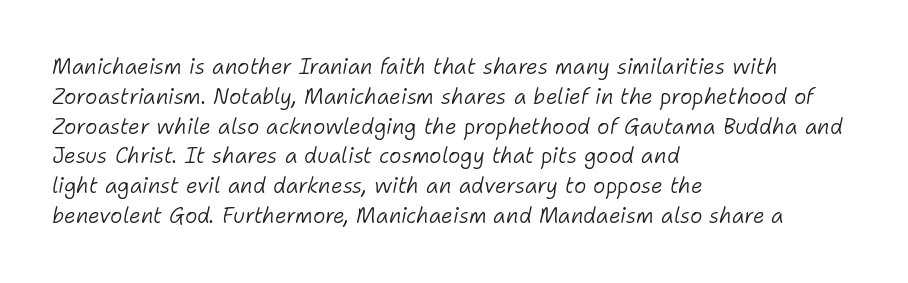
No word sits above an underline. One glance says typical: line gaps are just what's usual. The font is comparable to plain body text, perhaps lighter. Does the copy run flush right? No — it runs flush left. What stands out about the letter spacing? Nothing — it is the standard amount.
